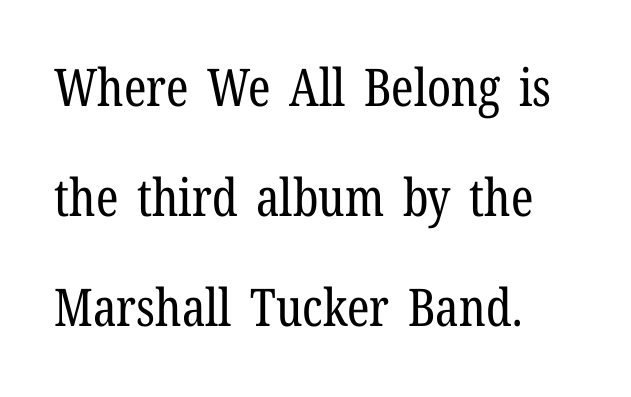
{"serif": "yes", "italic": "no", "bold": "no", "weight": "regular", "width": "condensed", "stroke_contrast": "low", "x_height": "medium", "monospaced": "no", "underline": "no", "align": "left", "line_spacing": "loose", "line_spacing_ratio": 2.12, "letter_spacing": "normal", "letter_spacing_em": 0.0, "glyph_px": 52}
